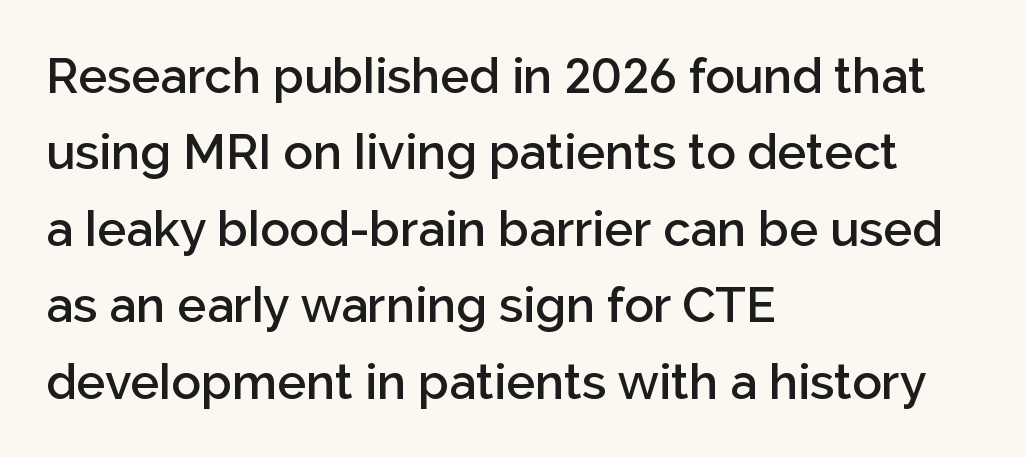
Q: Is the text bold? A: Semi-bold.
Q: Is the text italic (slanted)? A: No, it is upright.
Q: Is the typeface a serif or a sans-serif typeface? A: Sans-serif.
Q: Is the text underlined? A: No.
Q: How is the paragraph aligned? A: Left-aligned.
Q: Is the spacing between letters normal or unusually wide? A: Normal.
Q: Is the spacing between lines tight, normal or loose? A: Normal.
Q: Width (condensed, normal, or wide)? A: Normal.
Q: Stroke contrast? A: Low.
Q: x-height? A: Medium.
Q: Monospaced? A: No.
